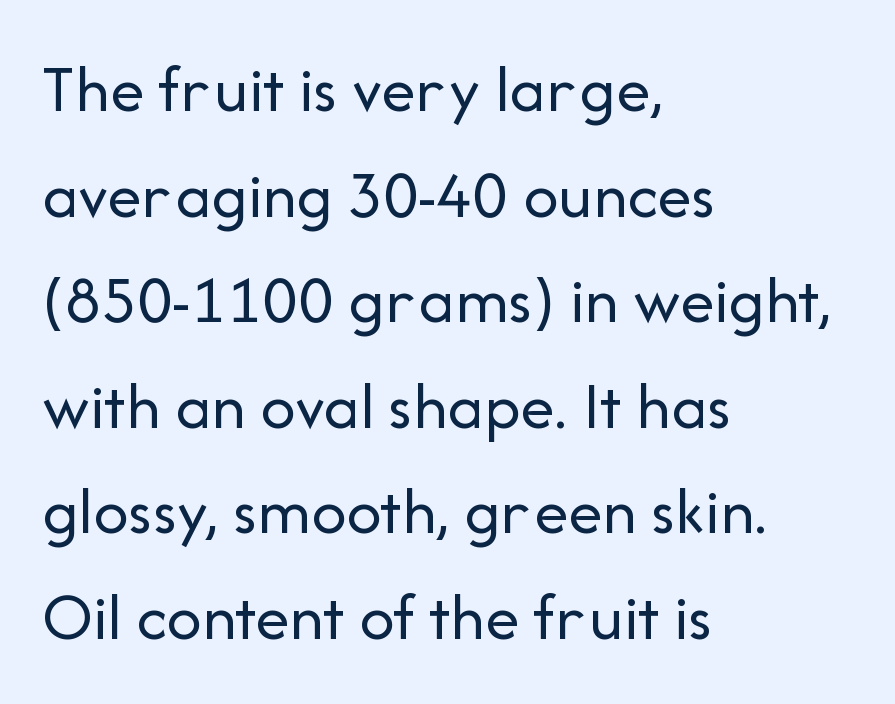
Q: Is the text bold? A: No.
Q: Is the text italic (slanted)? A: No, it is upright.
Q: Is the typeface a serif or a sans-serif typeface? A: Sans-serif.
Q: Is the text underlined? A: No.
Q: How is the paragraph aligned? A: Left-aligned.
Q: Is the spacing between letters normal or unusually wide? A: Normal.
Q: Is the spacing between lines tight, normal or loose? A: Normal.
Q: Width (condensed, normal, or wide)? A: Normal.
Q: Stroke contrast? A: Low.
Q: x-height? A: Medium.
Q: Monospaced? A: No.
